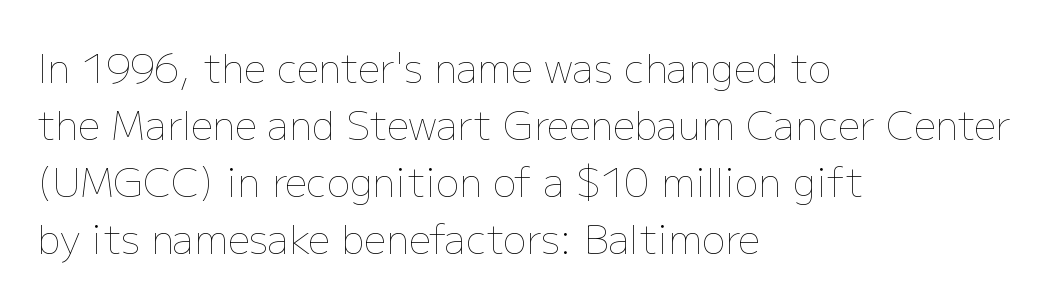
Q: Is the text bold? A: No.
Q: Is the text italic (slanted)? A: No, it is upright.
Q: Is the text underlined? A: No.
Q: How is the paragraph aligned? A: Left-aligned.
Q: Is the spacing between letters normal or unusually wide? A: Normal.
Q: Is the spacing between lines tight, normal or loose? A: Normal.
Q: Width (condensed, normal, or wide)? A: Normal.
Q: Stroke contrast? A: Low.
Q: x-height? A: Medium.
Q: Monospaced? A: No.
